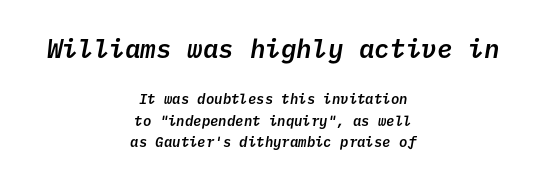
The space beneath each line is pristine and unruled. These lines sit exactly where default settings would place them. Between these two stacked blocks, the higher one wins on size. What weight is shown? A semibold, between regular and bold. Observe the ordinary spacing: letters are neighbours, not strangers.
